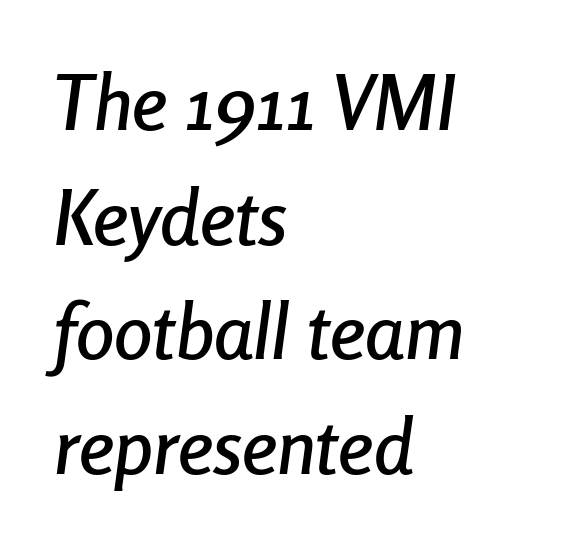
The image shows 77 px condensed type, italic (leaning right); set left-aligned, normal line spacing (1.49x), normal letter spacing, not underlined; low stroke contrast and a medium x-height.
